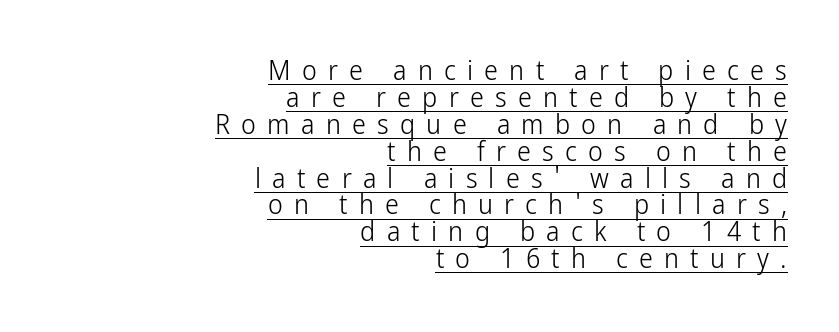
Casual observation: everything's shoved over to the right. Is there much room between lines? No — they nearly touch. Looks like regular typesetting: each glyph gets only the width it needs. Look at the bottom of the vertical strokes: they stop flat, with no serifs. On a weight scale, this lands at 450 or below. It's the straight-up-and-down kind of type.
